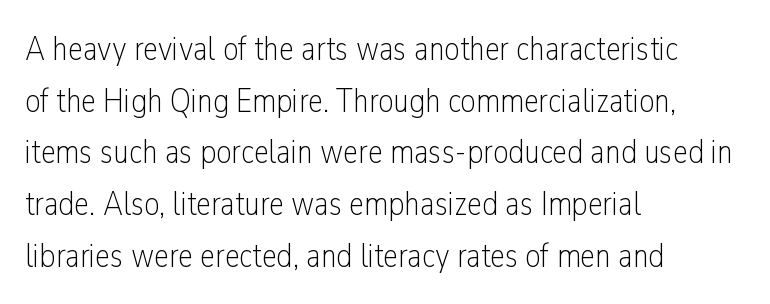
Q: Is the text bold? A: No.
Q: Is the text italic (slanted)? A: No, it is upright.
Q: Is the typeface a serif or a sans-serif typeface? A: Sans-serif.
Q: Is the text underlined? A: No.
Q: How is the paragraph aligned? A: Left-aligned.
Q: Is the spacing between letters normal or unusually wide? A: Normal.
Q: Is the spacing between lines tight, normal or loose? A: Normal.
Q: Width (condensed, normal, or wide)? A: Condensed.
Q: Stroke contrast? A: Low.
Q: x-height? A: Medium.
Q: Monospaced? A: No.
